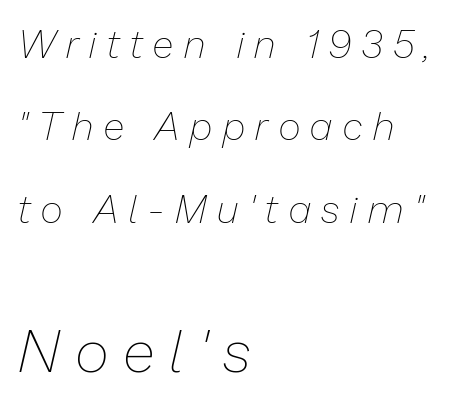
Q: Is the text bold? A: No.
Q: Is the text italic (slanted)? A: Yes, it leans right by about 13 degrees.
Q: Is the text underlined? A: No.
Q: How is the paragraph aligned? A: Left-aligned.
Q: Is the spacing between letters normal or unusually wide? A: Unusually wide.
Q: Is the spacing between lines tight, normal or loose? A: Loose.
Q: Which block of text is set in a larger size, the first (top) or the second (bottom)? A: The second (bottom) one.
Q: Width (condensed, normal, or wide)? A: Normal.
Q: Stroke contrast? A: Low.
Q: x-height? A: Medium.
Q: Monospaced? A: No.
